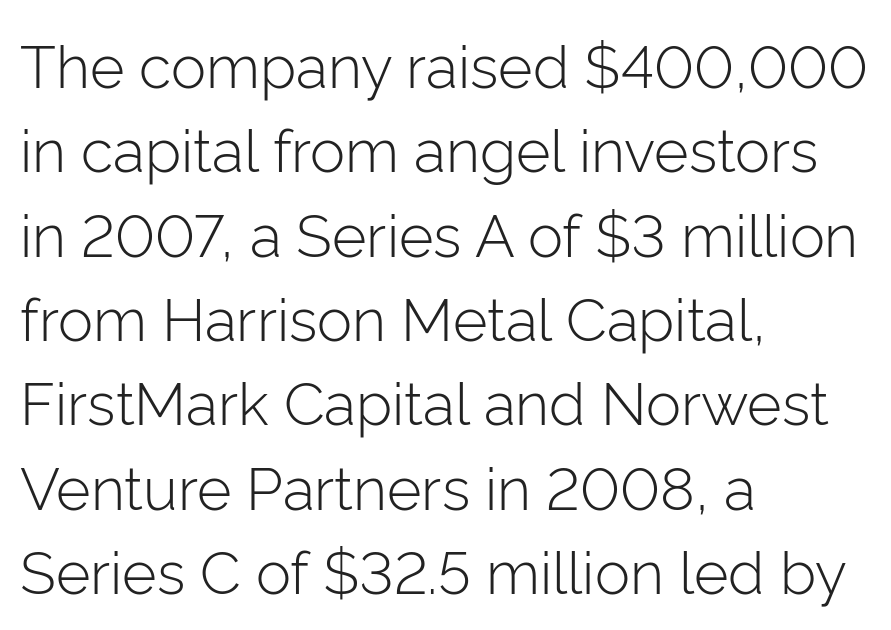
{"serif": "no", "italic": "no", "bold": "no", "weight": "light", "width": "normal", "stroke_contrast": "low", "x_height": "medium", "monospaced": "no", "underline": "no", "align": "left", "line_spacing": "normal", "line_spacing_ratio": 1.43, "letter_spacing": "normal", "letter_spacing_em": 0.0, "glyph_px": 59}
